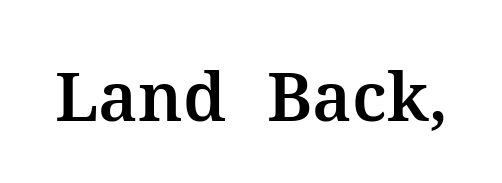
{"serif": "yes", "italic": "no", "width": "normal", "stroke_contrast": "medium", "x_height": "medium", "monospaced": "no", "underline": "no", "letter_spacing": "normal", "letter_spacing_em": 0.0, "glyph_px": 68}
